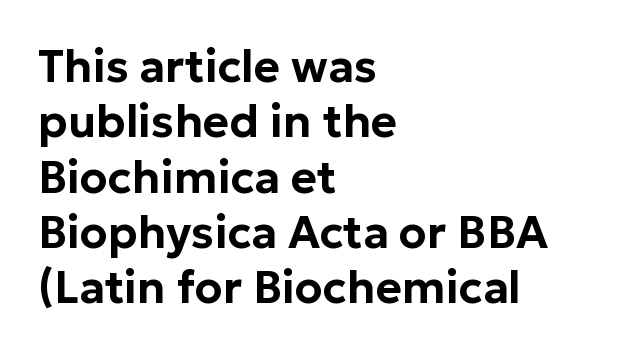
The image shows 45 px sans-serif type, upright; set left-aligned, line spacing 1.23x, normal letter spacing, not underlined; low stroke contrast and a medium x-height.
